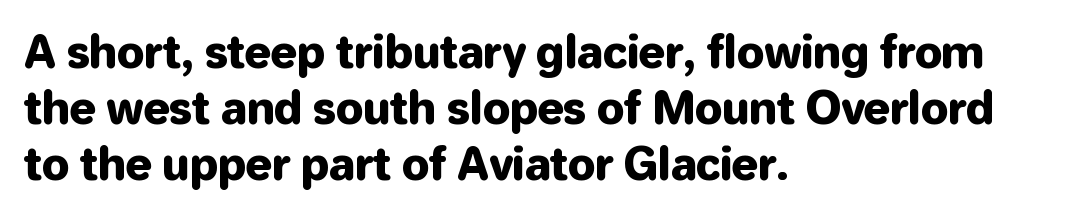
Q: Is the text italic (slanted)? A: No, it is upright.
Q: Is the typeface a serif or a sans-serif typeface? A: Sans-serif.
Q: Is the text underlined? A: No.
Q: How is the paragraph aligned? A: Left-aligned.
Q: Is the spacing between letters normal or unusually wide? A: Normal.
Q: Is the spacing between lines tight, normal or loose? A: Normal.
Q: Width (condensed, normal, or wide)? A: Normal.
Q: Stroke contrast? A: Low.
Q: x-height? A: Medium.
Q: Monospaced? A: No.
